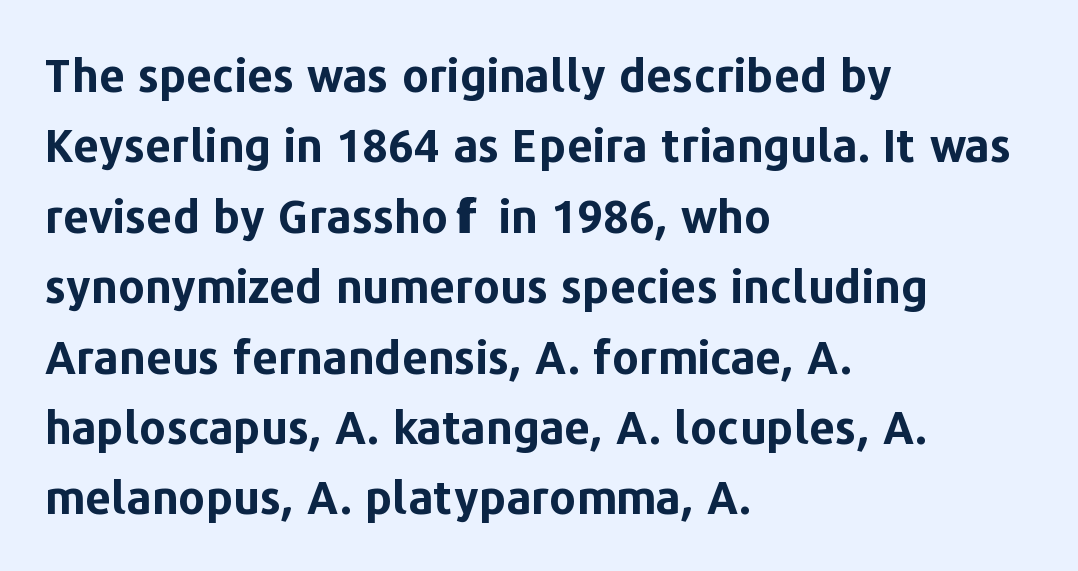
What stands out about the letter spacing? Nothing — it is the standard amount. Notice how thick the strokes are: this is what a full bold looks like. Designer's note — italics off, roman on. Each row of text sits above clean, open space.
